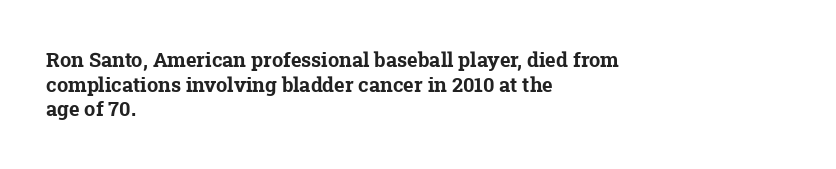
{"bold": "yes", "underline": "no", "align": "left", "line_spacing_ratio": 1.23, "letter_spacing": "normal", "letter_spacing_em": 0.0, "glyph_px": 20}
